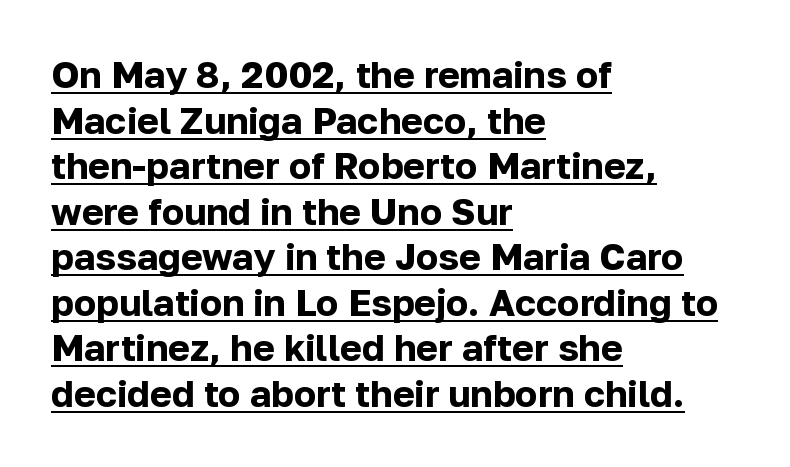
The image shows 37 px bold sans-serif type, upright; set left-aligned, line spacing 1.23x, normal letter spacing, underlined; low stroke contrast and a medium x-height.
